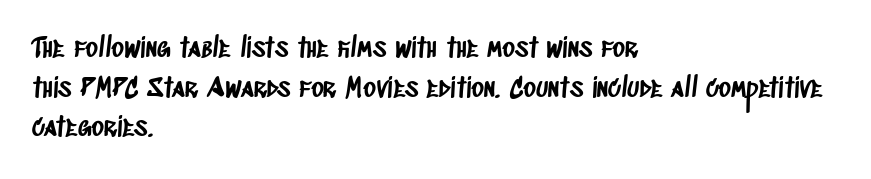
{"underline": "no", "align": "left", "line_spacing": "normal", "line_spacing_ratio": 1.47, "letter_spacing": "normal", "letter_spacing_em": 0.0, "glyph_px": 27}
